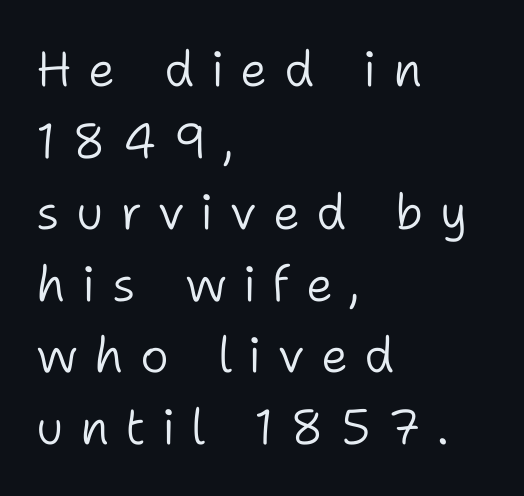
In terms of letterform style, serifs are entirely absent. Note the varied advance widths — an 'i' is clearly narrower than an 'm'. Style check: upright. The passage is arranged the way most books set body copy — flush left. Stems here are at most as thick as an everyday book face. The tracking jumps out immediately: characters are airy and widely separated.
